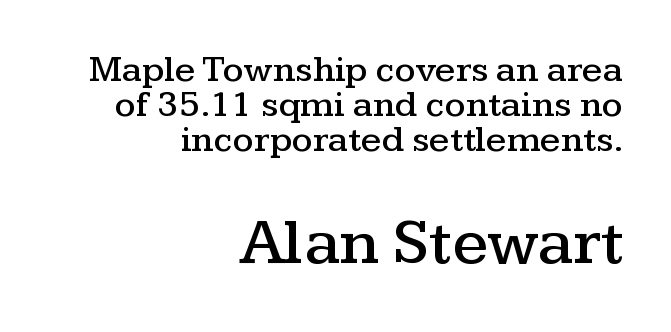
{"serif": "yes", "italic": "no", "width": "wide", "stroke_contrast": "medium", "x_height": "medium", "monospaced": "no", "underline": "no", "align": "right", "line_spacing": "tight", "line_spacing_ratio": 0.95, "letter_spacing": "normal", "letter_spacing_em": 0.0, "larger_block": "second", "size_ratio": 1.76, "glyph_px": 65}
